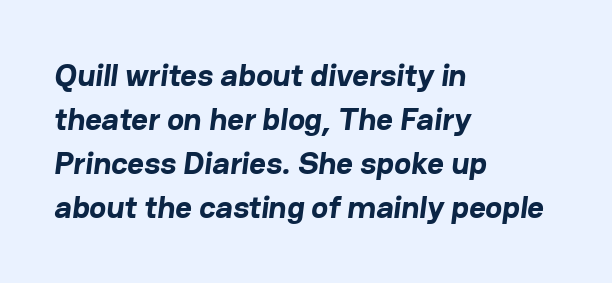
Q: Is the text bold? A: Yes.
Q: Is the typeface a serif or a sans-serif typeface? A: Sans-serif.
Q: Is the text underlined? A: No.
Q: How is the paragraph aligned? A: Left-aligned.
Q: Is the spacing between letters normal or unusually wide? A: Normal.
Q: Is the spacing between lines tight, normal or loose? A: Normal.
Q: Width (condensed, normal, or wide)? A: Normal.
Q: Stroke contrast? A: Low.
Q: x-height? A: Medium.
Q: Monospaced? A: No.
